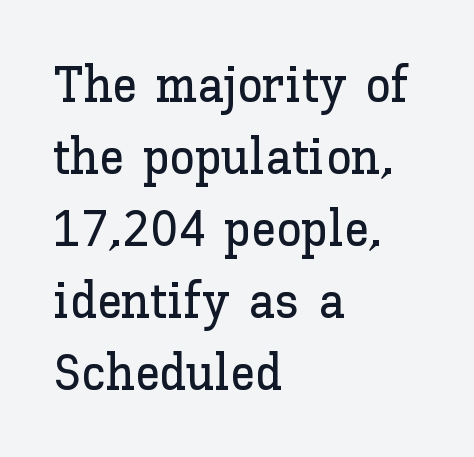
The image shows 51 px text type, upright; set left-aligned, normal line spacing (1.41x), normal letter spacing, not underlined; low stroke contrast and a medium x-height.
